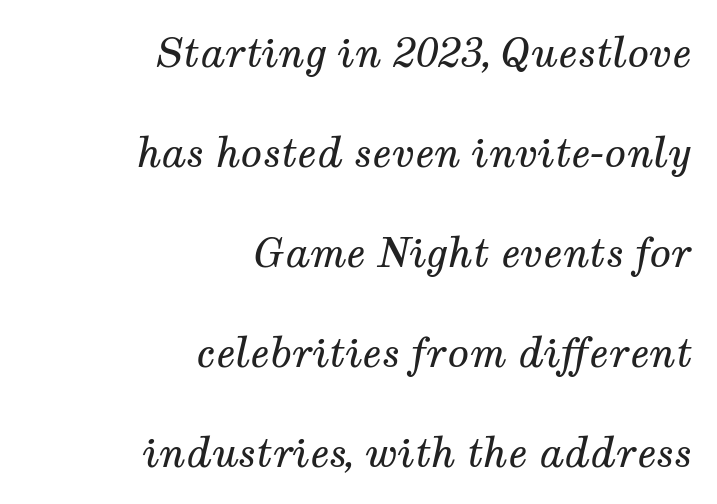
Q: Is the text bold? A: No.
Q: Is the text italic (slanted)? A: Yes, it leans right by about 12 degrees.
Q: Is the typeface a serif or a sans-serif typeface? A: Serif.
Q: Is the text underlined? A: No.
Q: How is the paragraph aligned? A: Right-aligned.
Q: Is the spacing between letters normal or unusually wide? A: Normal.
Q: Is the spacing between lines tight, normal or loose? A: Loose.
Q: Width (condensed, normal, or wide)? A: Normal.
Q: Stroke contrast? A: Medium.
Q: x-height? A: Medium.
Q: Monospaced? A: No.
